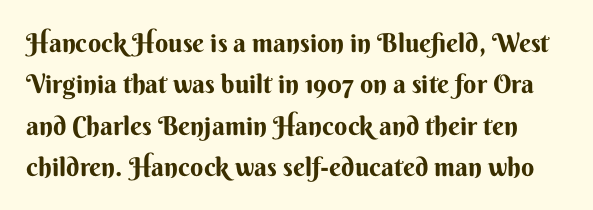
{"italic": "no", "bold": "yes", "underline": "no", "line_spacing": "normal", "line_spacing_ratio": 1.59, "letter_spacing": "normal", "letter_spacing_em": 0.0, "glyph_px": 26}
